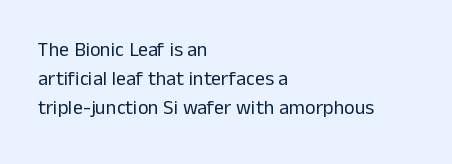
{"italic": "no", "bold": "no", "underline": "no", "align": "left", "line_spacing": "normal", "line_spacing_ratio": 1.45, "letter_spacing": "normal", "letter_spacing_em": 0.0, "glyph_px": 20}
